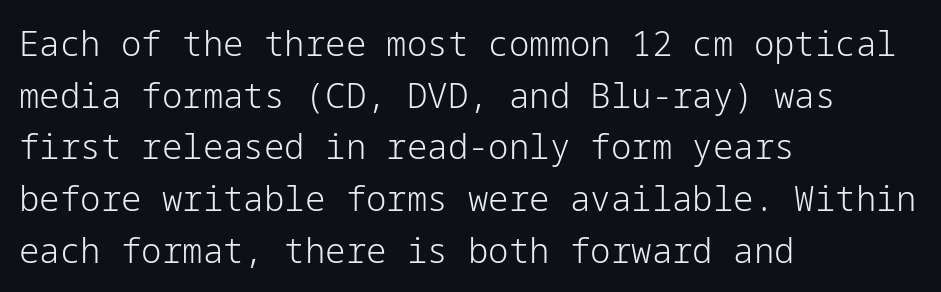
{"serif": "no", "italic": "no", "bold": "no", "weight": "light", "width": "normal", "stroke_contrast": "low", "x_height": "medium", "underline": "no", "align": "left", "line_spacing": "normal", "line_spacing_ratio": 1.52, "letter_spacing": "normal", "letter_spacing_em": 0.0, "glyph_px": 34}
